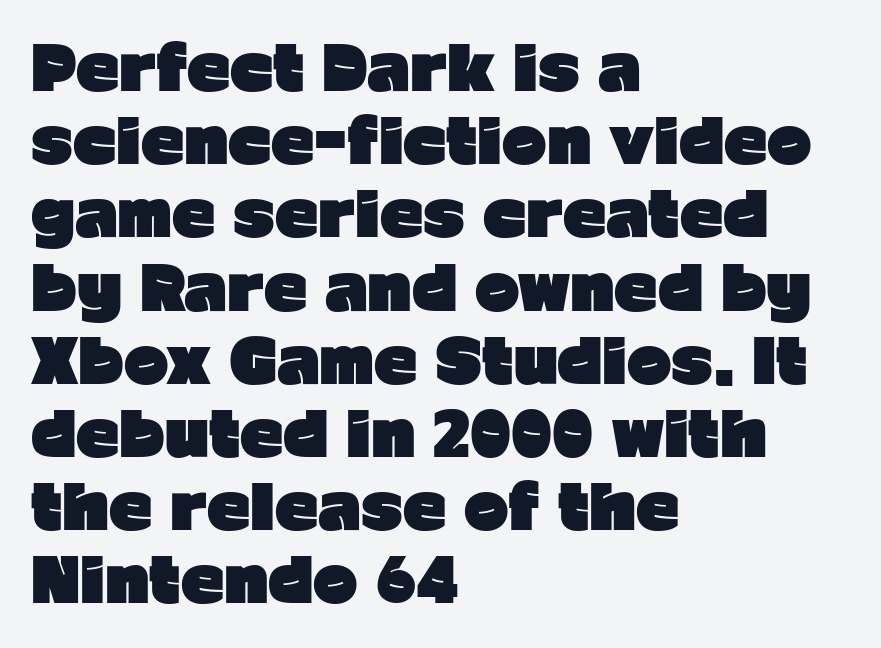
The image shows 60 px heavy sans-serif type, upright; set left-aligned, line spacing 1.22x, normal letter spacing, not underlined; low stroke contrast and a medium x-height.
